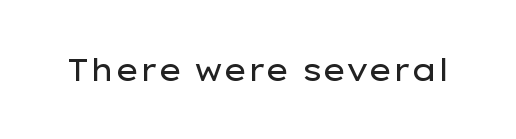
Q: Is the text bold? A: No.
Q: Is the text italic (slanted)? A: No, it is upright.
Q: Is the typeface a serif or a sans-serif typeface? A: Sans-serif.
Q: Is the text underlined? A: No.
Q: Is the spacing between letters normal or unusually wide? A: Normal.
Q: Width (condensed, normal, or wide)? A: Wide.
Q: Stroke contrast? A: Low.
Q: x-height? A: Medium.
Q: Monospaced? A: No.
